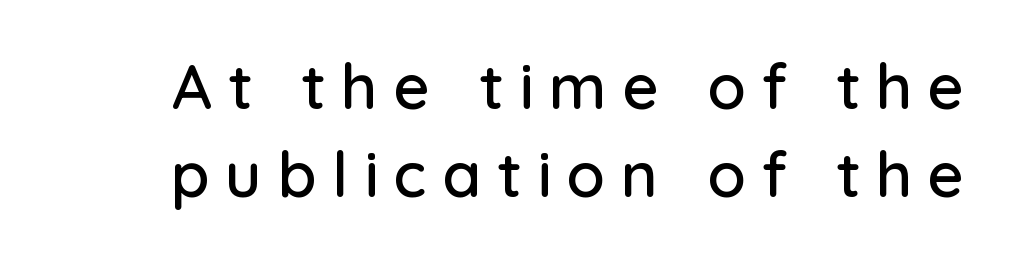
{"serif": "no", "italic": "no", "width": "normal", "stroke_contrast": "low", "x_height": "medium", "monospaced": "no", "underline": "no", "line_spacing": "normal", "line_spacing_ratio": 1.4, "letter_spacing": "wide", "letter_spacing_em": 0.25, "glyph_px": 63}
